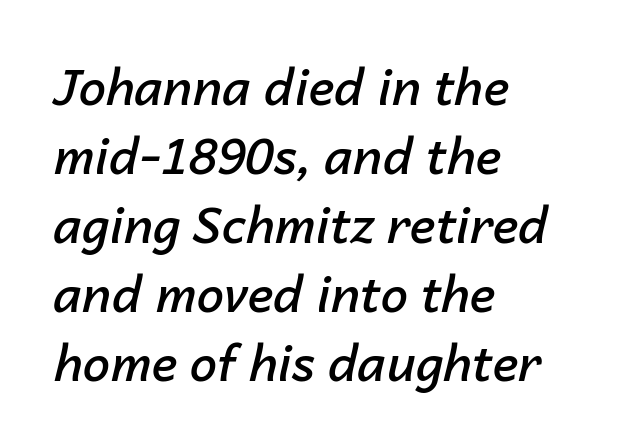
Q: Is the text bold? A: Semi-bold.
Q: Is the text italic (slanted)? A: Yes, it leans right by about 14 degrees.
Q: Is the text underlined? A: No.
Q: How is the paragraph aligned? A: Left-aligned.
Q: Is the spacing between letters normal or unusually wide? A: Normal.
Q: Is the spacing between lines tight, normal or loose? A: Normal.
Q: Width (condensed, normal, or wide)? A: Normal.
Q: Stroke contrast? A: Low.
Q: x-height? A: Medium.
Q: Monospaced? A: No.
